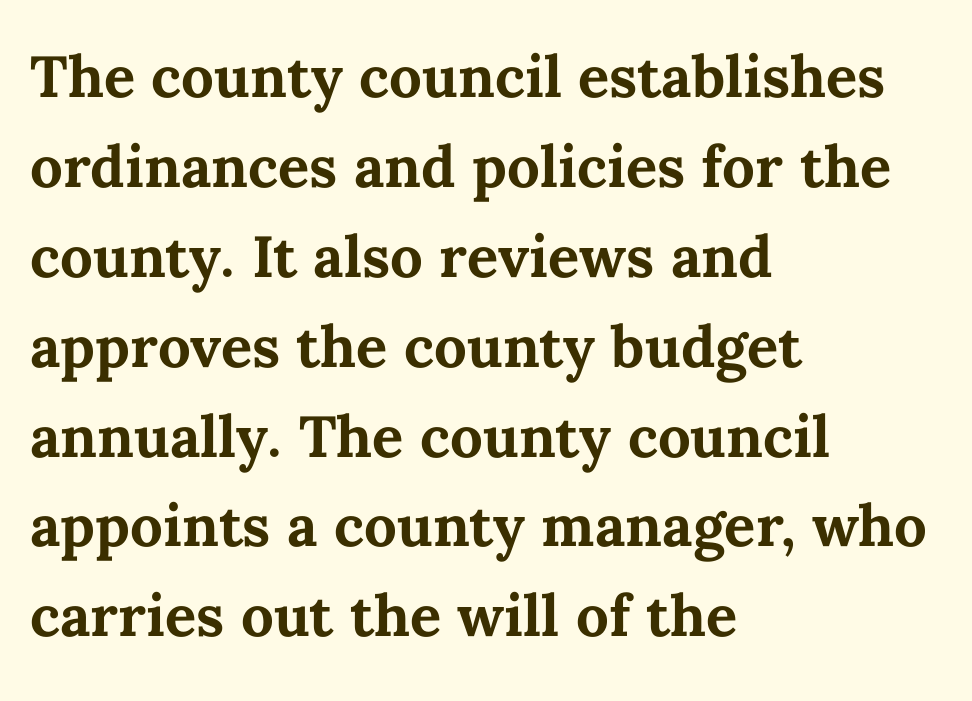
The image shows 58 px bold type, upright; set left-aligned, normal line spacing (1.55x), normal letter spacing, not underlined; medium stroke contrast and a medium x-height.
